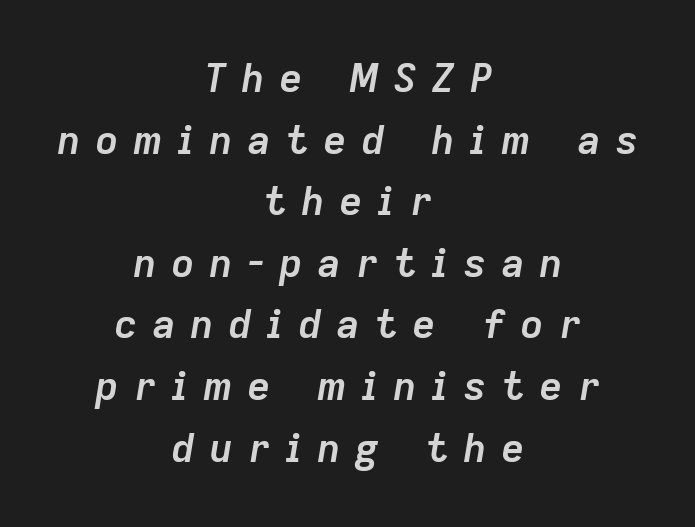
{"italic": "yes", "lean": "right", "slant_degrees": 9, "bold": "yes", "weight": "semibold", "width": "normal", "stroke_contrast": "low", "x_height": "medium", "monospaced": "no", "underline": "no", "align": "center", "line_spacing": "normal", "line_spacing_ratio": 1.54, "letter_spacing": "wide", "letter_spacing_em": 0.35, "glyph_px": 40}
